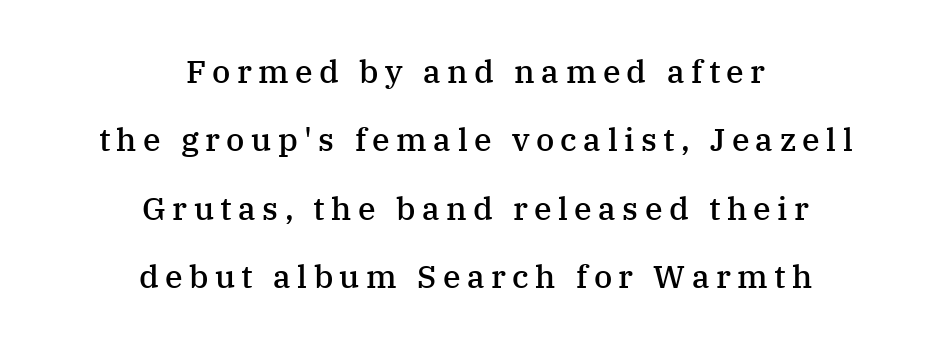
The image shows 32 px semibold serif type, upright; set centered, loose line spacing (2.14x), unusually wide letter spacing (+0.2 em), not underlined; medium stroke contrast and a medium x-height.
